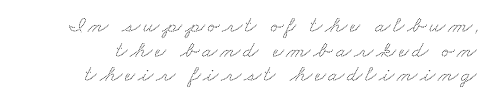
Q: Is the text underlined? A: No.
Q: How is the paragraph aligned? A: Right-aligned.
Q: Is the spacing between lines tight, normal or loose? A: Tight.
